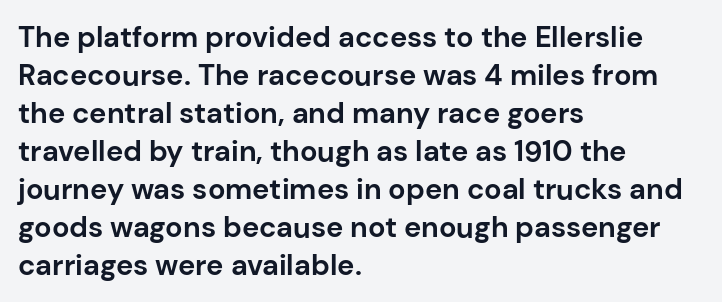
Alignment: flush left. Does extra space separate the letters? No, they use regular spacing. Varying glyph widths throughout — classic text-font behaviour. One glance says typical: line gaps are just what's usual. Descender tails drop into unmarked territory. It's the straight-up-and-down kind of type.
